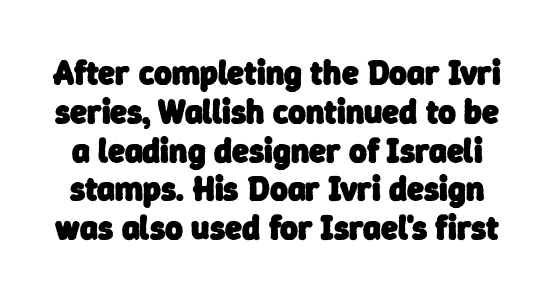
Q: Is the text bold? A: Yes.
Q: Is the typeface a serif or a sans-serif typeface? A: Sans-serif.
Q: Is the text underlined? A: No.
Q: Is the spacing between letters normal or unusually wide? A: Normal.
Q: Is the spacing between lines tight, normal or loose? A: Tight.
Q: Width (condensed, normal, or wide)? A: Normal.
Q: Stroke contrast? A: Low.
Q: x-height? A: Medium.
Q: Monospaced? A: No.
